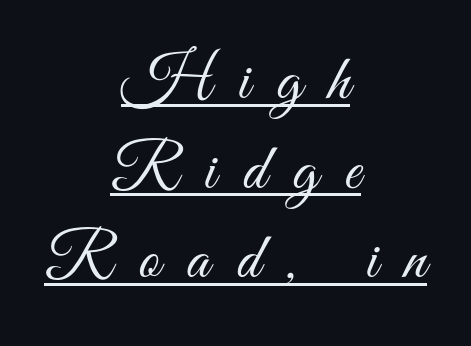
Q: Is the text bold? A: No.
Q: Is the text italic (slanted)? A: Yes.
Q: Is the typeface a serif or a sans-serif typeface? A: Sans-serif.
Q: Is the text underlined? A: Yes.
Q: How is the paragraph aligned? A: Centered.
Q: Is the spacing between letters normal or unusually wide? A: Unusually wide.
Q: Is the spacing between lines tight, normal or loose? A: Normal.
Q: Width (condensed, normal, or wide)? A: Condensed.
Q: Stroke contrast? A: Medium.
Q: x-height? A: Small.
Q: Monospaced? A: No.
